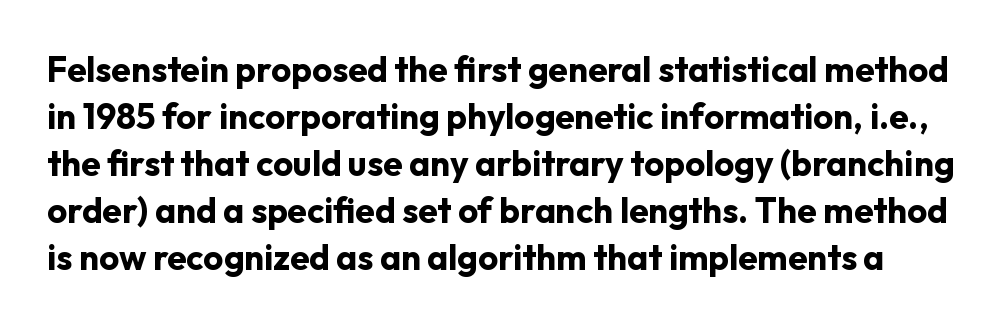
{"serif": "no", "italic": "no", "bold": "yes", "weight": "bold", "width": "normal", "stroke_contrast": "low", "x_height": "medium", "monospaced": "no", "underline": "no", "line_spacing": "normal", "line_spacing_ratio": 1.34, "letter_spacing": "normal", "letter_spacing_em": 0.0, "glyph_px": 35}
